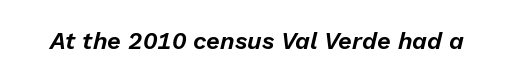
Q: Is the text italic (slanted)? A: Yes, it leans right by about 13 degrees.
Q: Is the text underlined? A: No.
Q: Is the spacing between letters normal or unusually wide? A: Normal.
